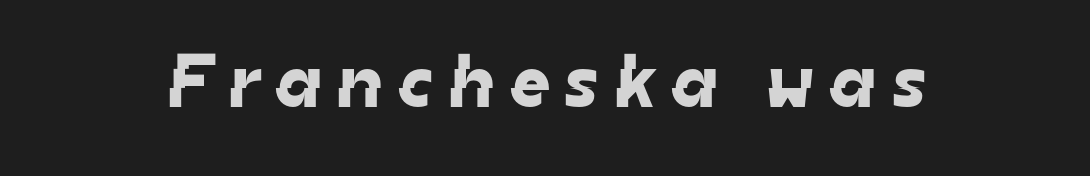
Q: Is the typeface a serif or a sans-serif typeface? A: Sans-serif.
Q: Is the text underlined? A: No.
Q: Is the spacing between letters normal or unusually wide? A: Unusually wide.
Q: Width (condensed, normal, or wide)? A: Normal.
Q: Stroke contrast? A: Low.
Q: x-height? A: Medium.
Q: Monospaced? A: No.
